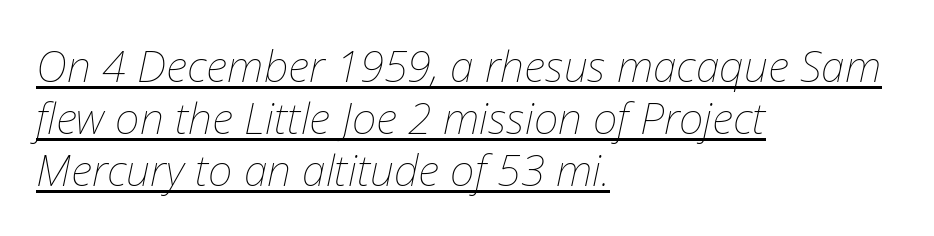
The image shows 43 px thin type, italic (leaning right); set left-aligned, line spacing 1.21x, normal letter spacing, underlined; low stroke contrast and a medium x-height.
